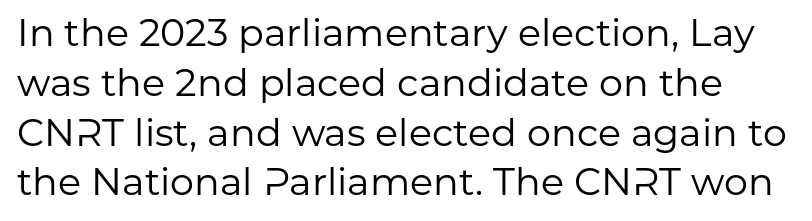
{"serif": "no", "italic": "no", "bold": "no", "weight": "regular", "width": "normal", "stroke_contrast": "low", "x_height": "medium", "monospaced": "no", "underline": "no", "line_spacing": "normal", "line_spacing_ratio": 1.31, "letter_spacing": "normal", "letter_spacing_em": 0.0, "glyph_px": 38}
